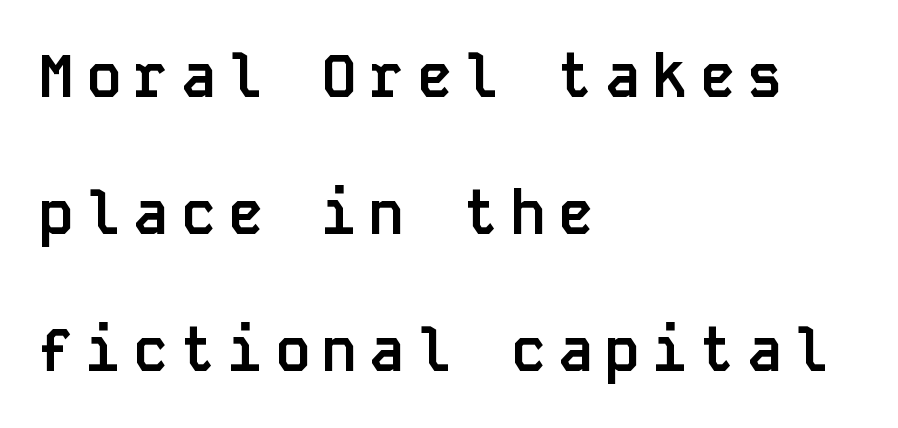
Q: Is the text bold? A: Yes.
Q: Is the text italic (slanted)? A: No, it is upright.
Q: Is the typeface a serif or a sans-serif typeface? A: Sans-serif.
Q: Is the text underlined? A: No.
Q: How is the paragraph aligned? A: Left-aligned.
Q: Is the spacing between letters normal or unusually wide? A: Unusually wide.
Q: Is the spacing between lines tight, normal or loose? A: Loose.
Q: Width (condensed, normal, or wide)? A: Normal.
Q: Stroke contrast? A: Low.
Q: x-height? A: Large.
Q: Monospaced? A: Yes.
